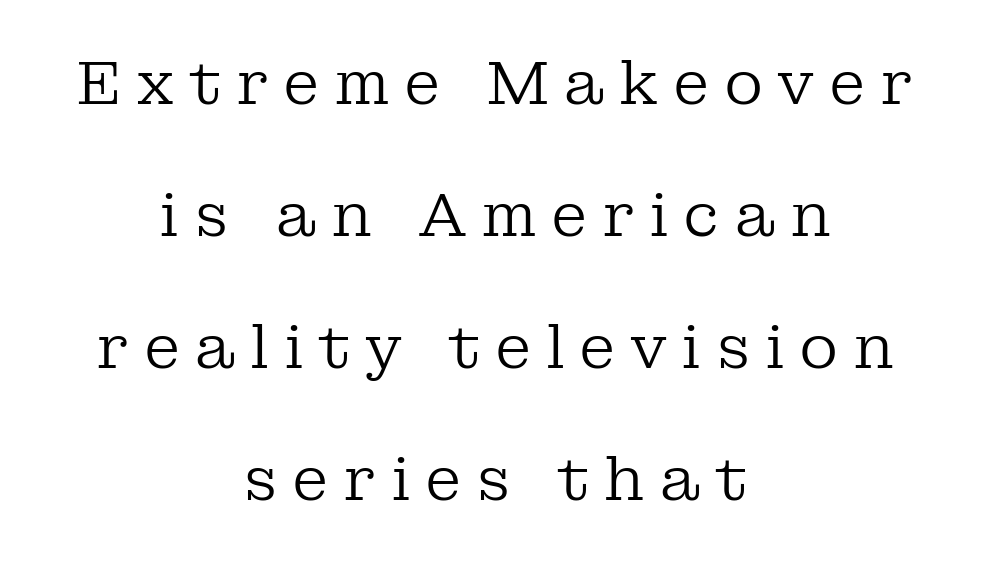
{"serif": "yes", "italic": "no", "bold": "no", "weight": "regular", "width": "normal", "stroke_contrast": "low", "x_height": "medium", "monospaced": "no", "underline": "no", "align": "center", "line_spacing": "loose", "line_spacing_ratio": 2.2, "letter_spacing": "wide", "letter_spacing_em": 0.24, "glyph_px": 60}
